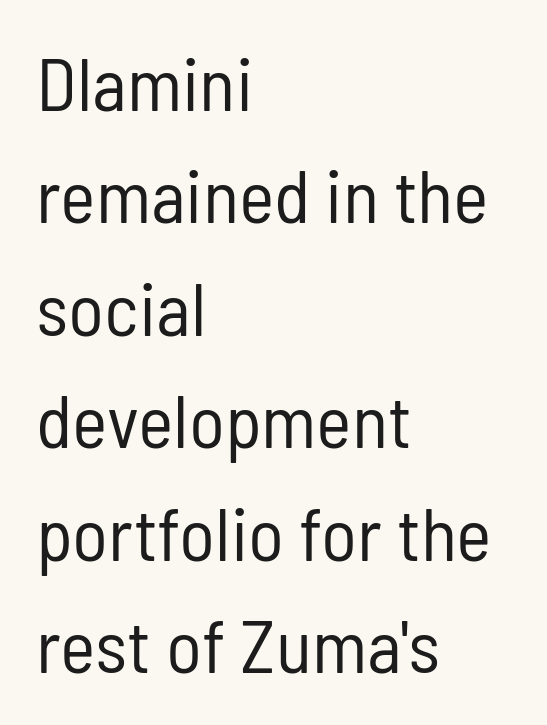
Q: Is the text bold? A: No.
Q: Is the text italic (slanted)? A: No, it is upright.
Q: Is the typeface a serif or a sans-serif typeface? A: Sans-serif.
Q: Is the text underlined? A: No.
Q: How is the paragraph aligned? A: Left-aligned.
Q: Is the spacing between letters normal or unusually wide? A: Normal.
Q: Is the spacing between lines tight, normal or loose? A: Normal.
Q: Width (condensed, normal, or wide)? A: Condensed.
Q: Stroke contrast? A: Low.
Q: x-height? A: Medium.
Q: Monospaced? A: No.
